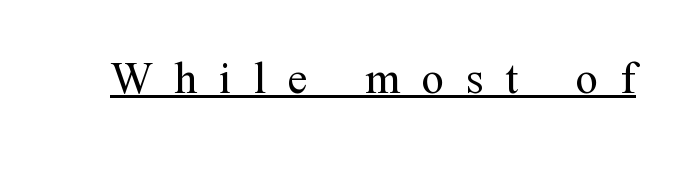
Q: Is the text bold? A: No.
Q: Is the text italic (slanted)? A: No, it is upright.
Q: Is the typeface a serif or a sans-serif typeface? A: Serif.
Q: Is the text underlined? A: Yes.
Q: Is the spacing between letters normal or unusually wide? A: Unusually wide.
Q: Width (condensed, normal, or wide)? A: Normal.
Q: Stroke contrast? A: Medium.
Q: x-height? A: Medium.
Q: Monospaced? A: No.
